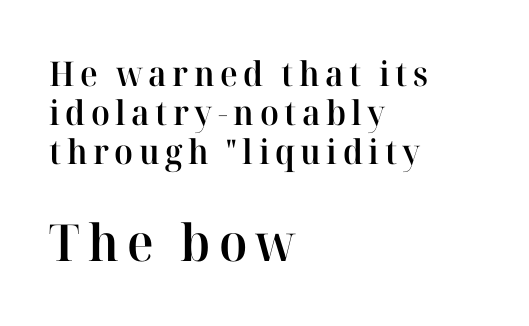
The image shows 51 px semibold serif type, upright; set left-aligned, tight line spacing (1.14x), not underlined; the second (bottom) block is 1.5x larger; high stroke contrast and a medium x-height.
